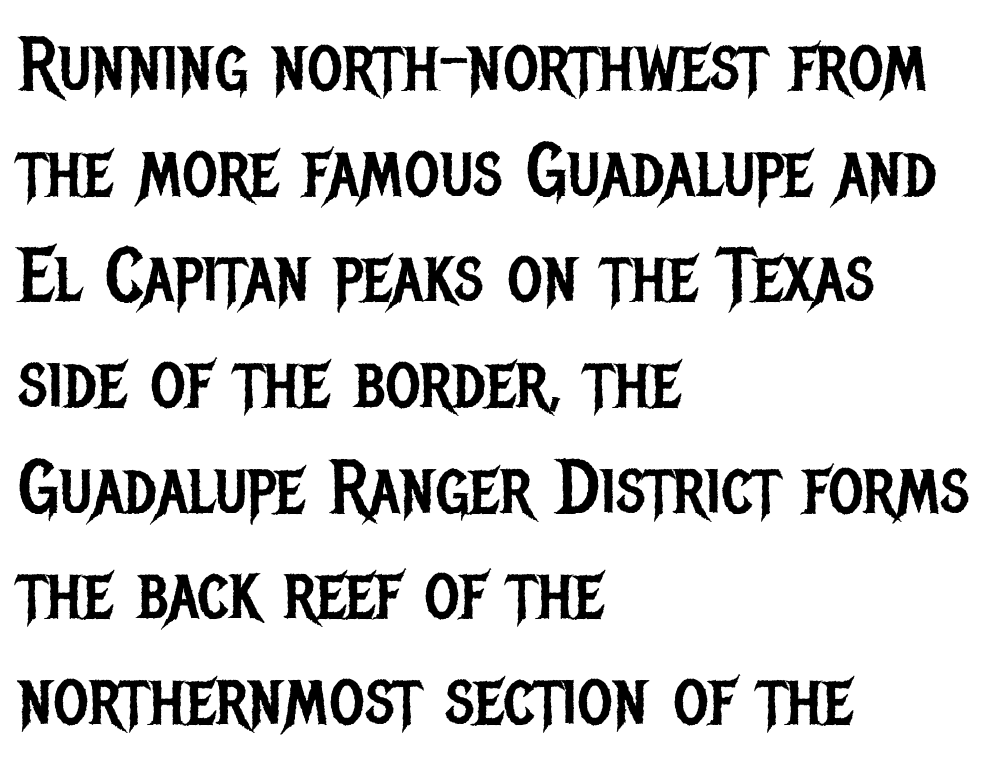
Q: Is the text bold? A: No.
Q: Is the text italic (slanted)? A: No, it is upright.
Q: Is the typeface a serif or a sans-serif typeface? A: Sans-serif.
Q: Is the text underlined? A: No.
Q: How is the paragraph aligned? A: Left-aligned.
Q: Is the spacing between letters normal or unusually wide? A: Normal.
Q: Is the spacing between lines tight, normal or loose? A: Normal.
Q: Width (condensed, normal, or wide)? A: Condensed.
Q: Stroke contrast? A: Low.
Q: x-height? A: Large.
Q: Monospaced? A: No.
